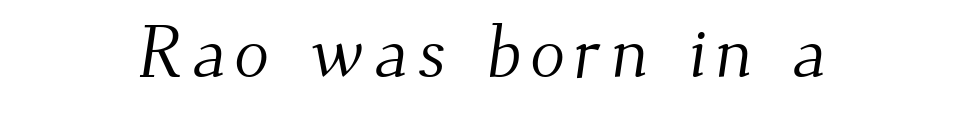
Q: Is the text bold? A: No.
Q: Is the typeface a serif or a sans-serif typeface? A: Serif.
Q: Is the text underlined? A: No.
Q: Width (condensed, normal, or wide)? A: Normal.
Q: Stroke contrast? A: Medium.
Q: x-height? A: Small.
Q: Monospaced? A: No.
